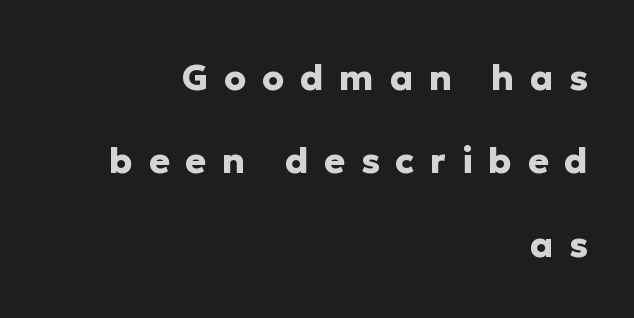
The image shows 35 px heavy sans-serif type, upright; set right-aligned, loose line spacing (2.38x), unusually wide letter spacing (+0.45 em), not underlined; low stroke contrast and a medium x-height.
